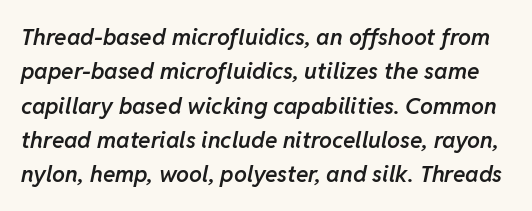
Q: Is the text bold? A: Semi-bold.
Q: Is the text italic (slanted)? A: Yes, it leans right by about 11 degrees.
Q: Is the text underlined? A: No.
Q: Is the spacing between letters normal or unusually wide? A: Normal.
Q: Is the spacing between lines tight, normal or loose? A: Normal.
